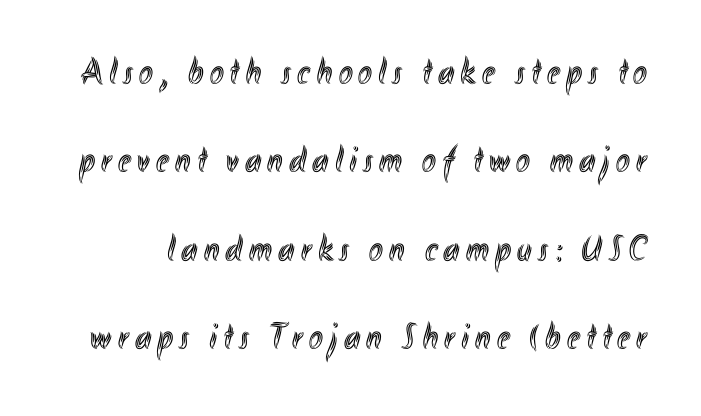
The image shows 37 px condensed type; set loose line spacing (2.39x), not underlined; a small x-height.
